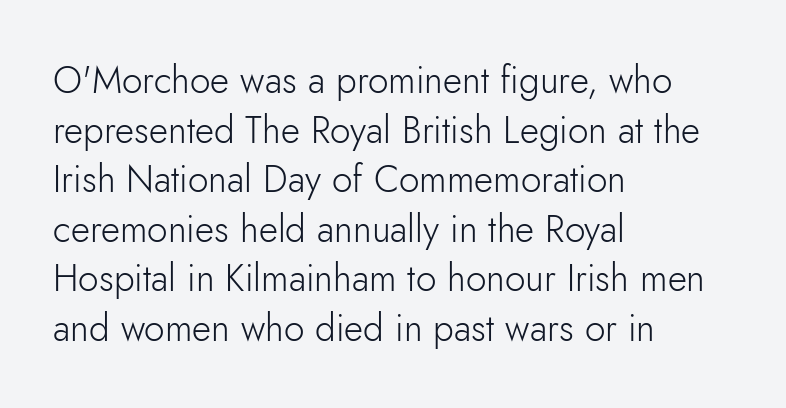
The image shows 37 px light sans-serif type, upright; set left-aligned, normal line spacing (1.34x), normal letter spacing, not underlined; low stroke contrast and a small x-height.
